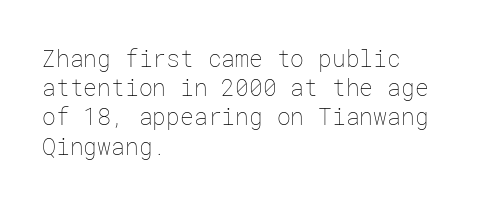
Q: Is the text bold? A: No.
Q: Is the text italic (slanted)? A: No, it is upright.
Q: Is the text underlined? A: No.
Q: How is the paragraph aligned? A: Left-aligned.
Q: Is the spacing between letters normal or unusually wide? A: Normal.
Q: Is the spacing between lines tight, normal or loose? A: Normal.
